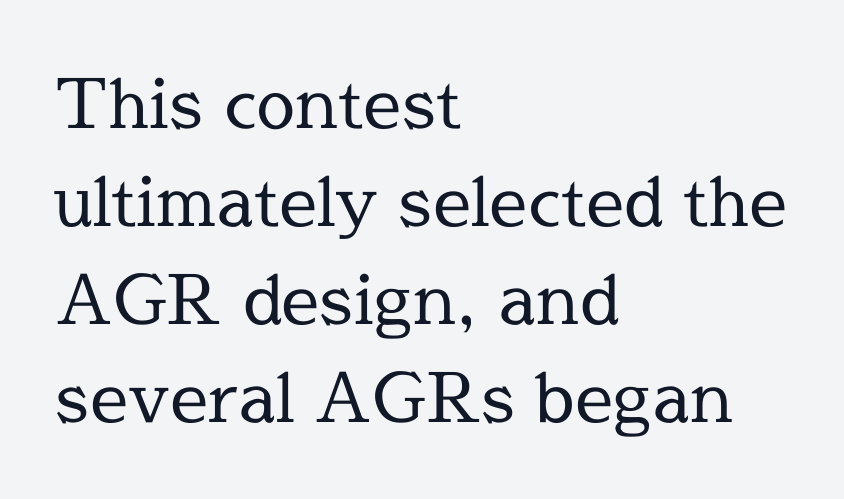
{"serif": "yes", "italic": "no", "bold": "no", "weight": "regular", "width": "normal", "x_height": "medium", "monospaced": "no", "underline": "no", "align": "left", "line_spacing": "normal", "line_spacing_ratio": 1.44, "letter_spacing": "normal", "letter_spacing_em": 0.0, "glyph_px": 68}
